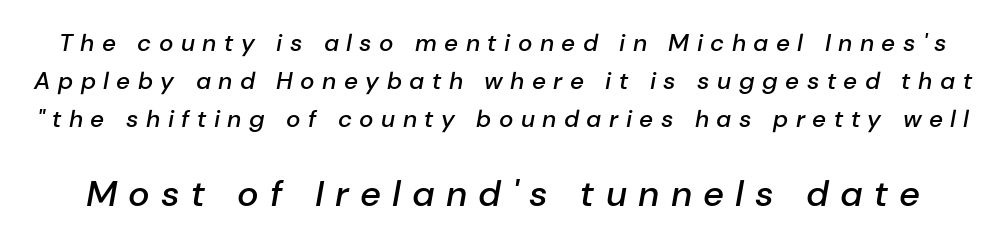
{"italic": "yes", "lean": "right", "slant_degrees": 10, "bold": "semi", "weight": "semibold", "width": "normal", "stroke_contrast": "low", "x_height": "medium", "monospaced": "no", "underline": "no", "line_spacing": "normal", "line_spacing_ratio": 1.59, "letter_spacing": "wide", "letter_spacing_em": 0.31, "larger_block": "second", "size_ratio": 1.5, "glyph_px": 36}
